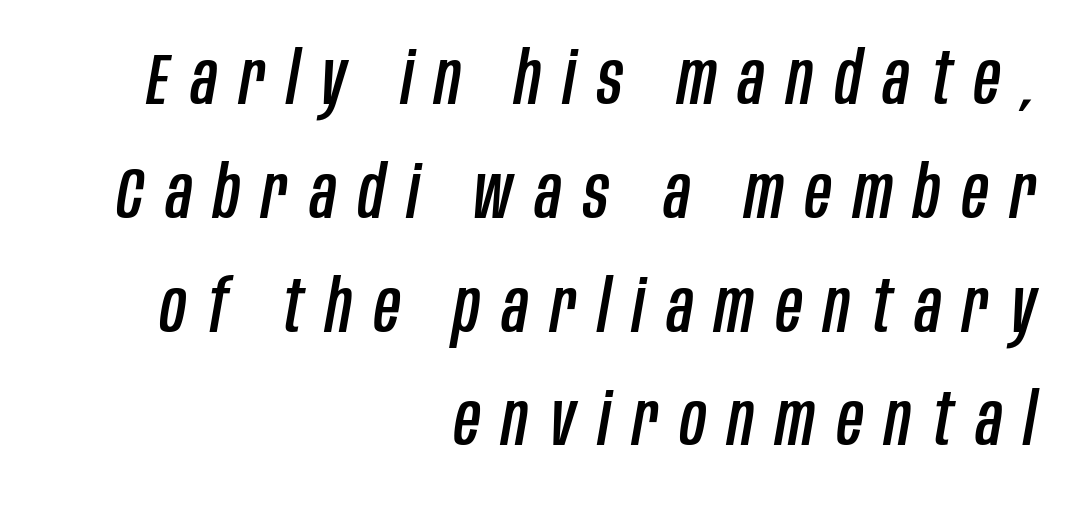
The image shows 72 px condensed type, italic (leaning right); set right-aligned, normal line spacing (1.58x), unusually wide letter spacing (+0.31 em), not underlined; low stroke contrast and a large x-height.
